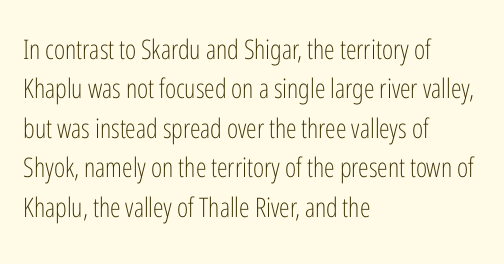
{"italic": "no", "bold": "no", "underline": "no", "align": "left", "line_spacing": "normal", "line_spacing_ratio": 1.46, "letter_spacing": "normal", "letter_spacing_em": 0.0, "glyph_px": 27}
